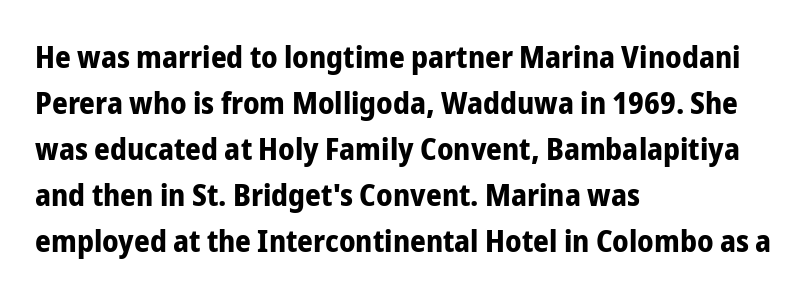
{"serif": "no", "italic": "no", "bold": "yes", "weight": "bold", "width": "condensed", "stroke_contrast": "low", "x_height": "medium", "monospaced": "no", "underline": "no", "align": "left", "line_spacing": "normal", "line_spacing_ratio": 1.48, "letter_spacing": "normal", "letter_spacing_em": 0.0, "glyph_px": 31}
